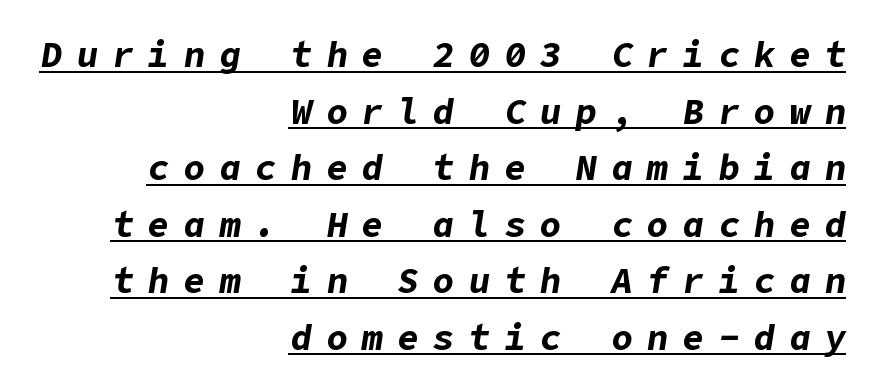
In terms of letterspacing, this is a distinctly airy, spread setting. These lines stack with their right ends in a neat column. I'd describe the lettering as bold — thick and assertive. This rendering features underlined lettering. Summary of vertical rhythm: regular, with standard interline spacing.
